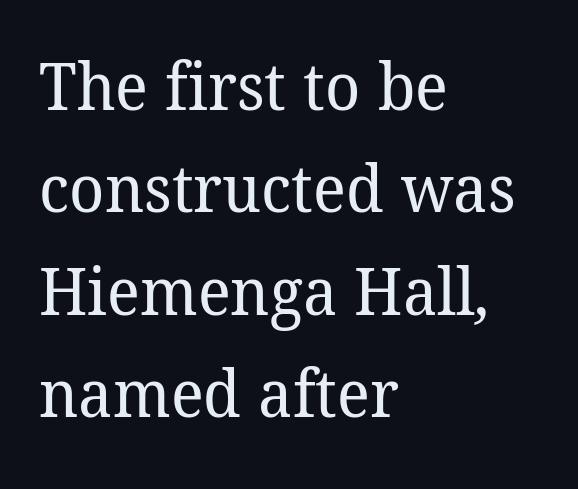
{"serif": "yes", "bold": "no", "weight": "regular", "width": "normal", "stroke_contrast": "low", "x_height": "medium", "monospaced": "no", "underline": "no", "align": "left", "line_spacing": "normal", "line_spacing_ratio": 1.55, "letter_spacing": "normal", "letter_spacing_em": 0.0, "glyph_px": 66}
